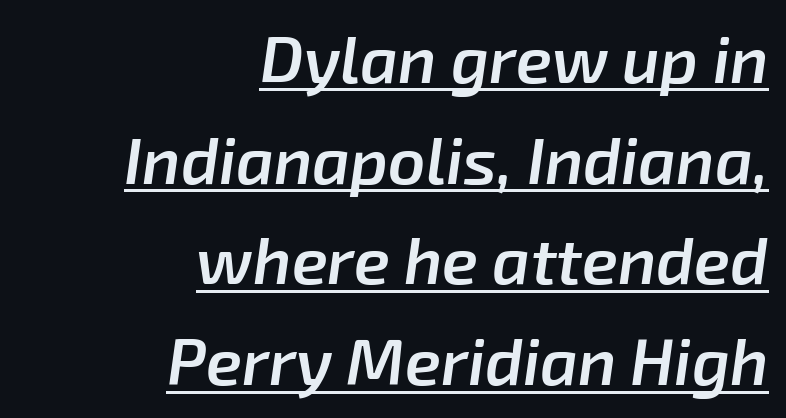
Reading down the block, your eye finds every line finishing at a fixed right position. If you drew a line through each stem, it would be angled. There is no visible air inserted between adjacent glyphs. Is there an underline? Yes — a line sits under the letters. Successive baselines arrive at the customary interval. You could not count columns in this text — the font is proportionally spaced.
